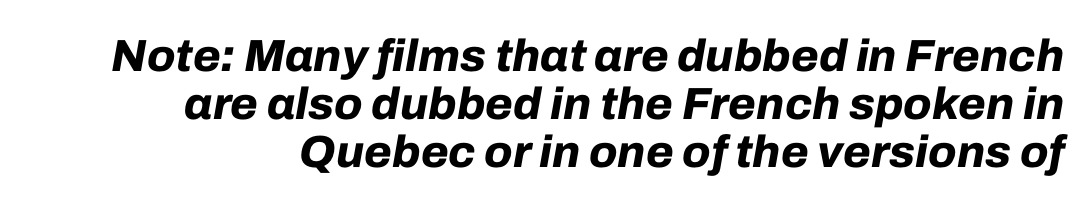
Compared with typical body copy, the letter spacing here is the same. Interline gaps are noticeably narrow in this sample. Emphasis by weight is at full strength: bold. Check the space under the baseline: it is left empty. Looks like regular typesetting: each glyph gets only the width it needs. Designer's note — italics engaged.
